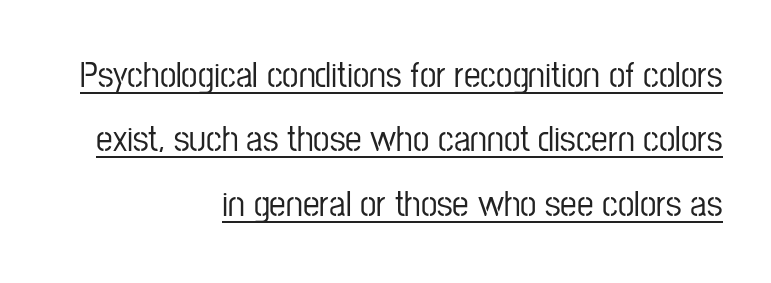
The image shows 37 px condensed sans-serif type, upright; set right-aligned, line spacing 1.74x, normal letter spacing, underlined; low stroke contrast and a medium x-height.
